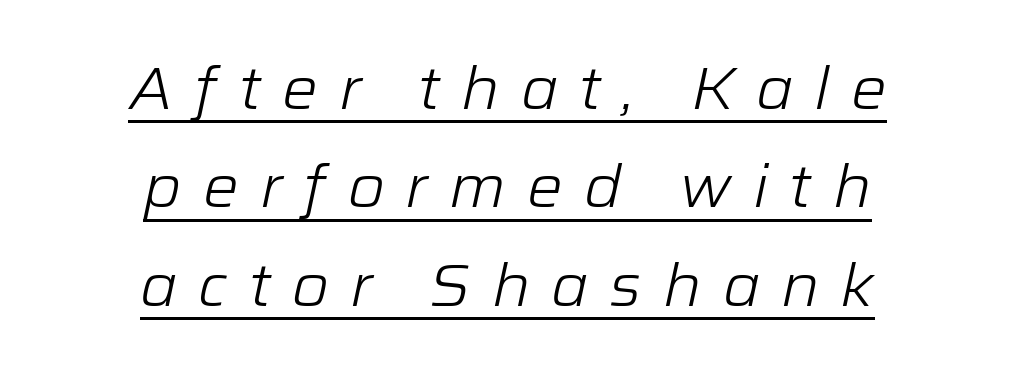
Is there an underline? Yes — a line sits under the letters. Short and long lines alike share a common midpoint. Line spacing here is normal. These lines were composed using italics.
